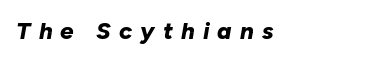
{"italic": "yes", "lean": "right", "slant_degrees": 10, "bold": "yes", "underline": "no", "letter_spacing": "wide", "letter_spacing_em": 0.34, "glyph_px": 24}
